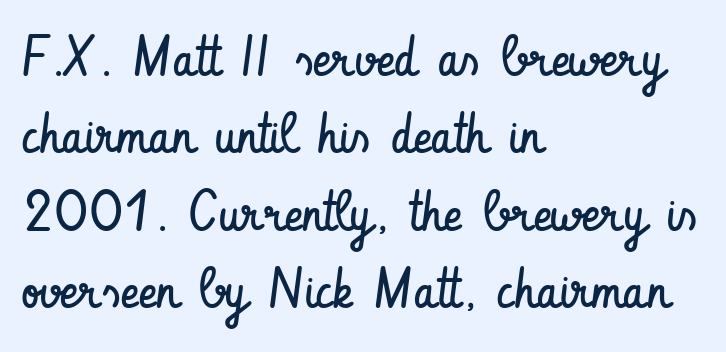
The image shows 56 px regular-weight, condensed sans-serif type, upright; set left-aligned, normal line spacing (1.38x), normal letter spacing, not underlined; low stroke contrast and a small x-height.
